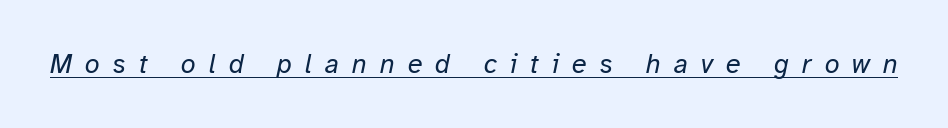
Q: Is the text bold? A: No.
Q: Is the text italic (slanted)? A: Yes, it leans right by about 12 degrees.
Q: Is the text underlined? A: Yes.
Q: Is the spacing between letters normal or unusually wide? A: Unusually wide.
